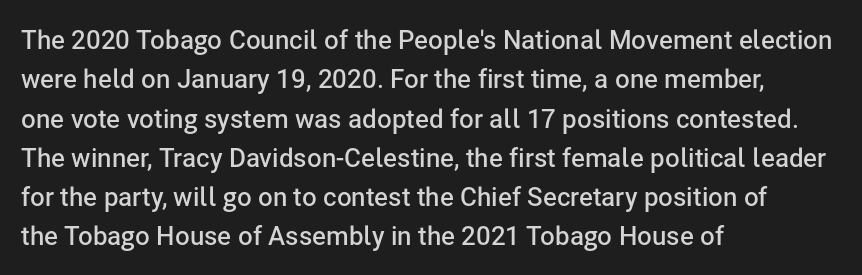
Q: Is the text bold? A: Semi-bold.
Q: Is the text italic (slanted)? A: No, it is upright.
Q: Is the text underlined? A: No.
Q: How is the paragraph aligned? A: Left-aligned.
Q: Is the spacing between letters normal or unusually wide? A: Normal.
Q: Is the spacing between lines tight, normal or loose? A: Normal.
